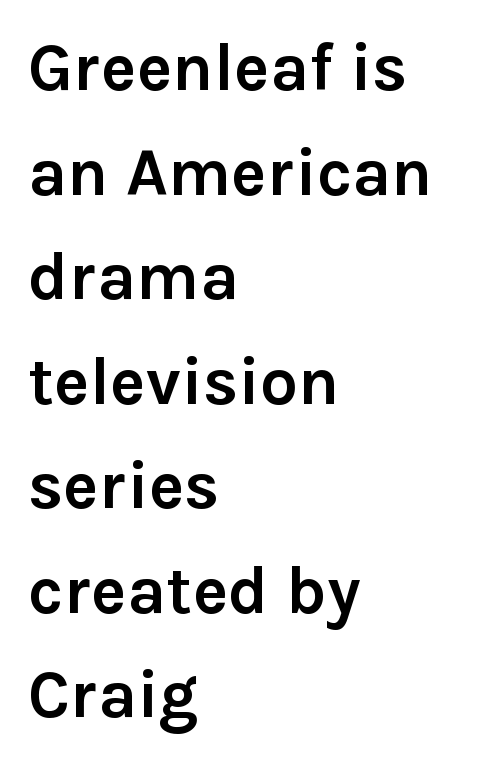
The letters advance in unequal steps, a hallmark of proportional type. Check the space under the baseline: it is left empty. Visually the block forms a straight wall on the left and a jagged coastline on the right. Notice how the stems are strictly vertical — no italics here.
